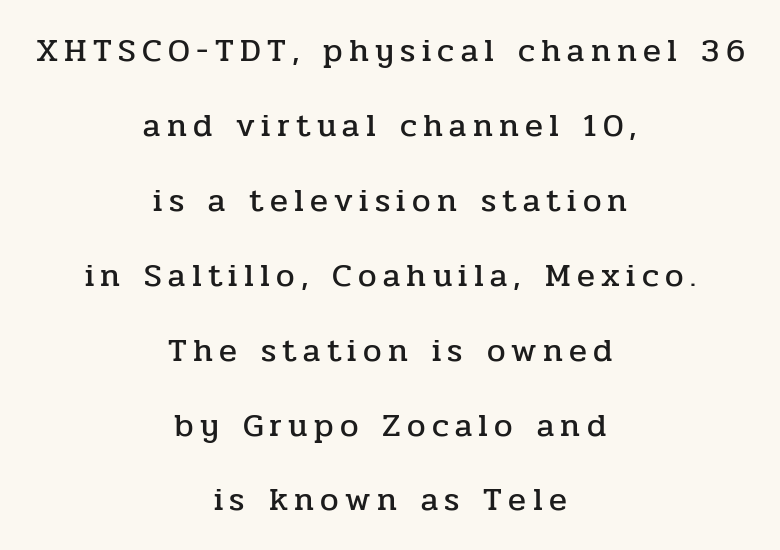
The image shows 33 px serif type, upright; set centered, loose line spacing (2.27x), not underlined; low stroke contrast and a medium x-height.
